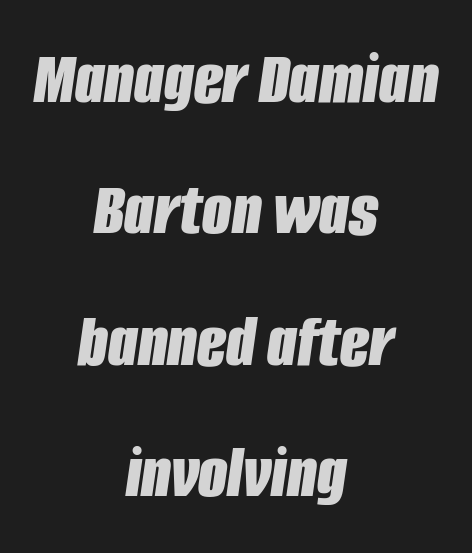
The image shows 76 px bold, condensed type, italic (leaning right); set centered, line spacing 1.73x, normal letter spacing, not underlined; low stroke contrast and a large x-height.
